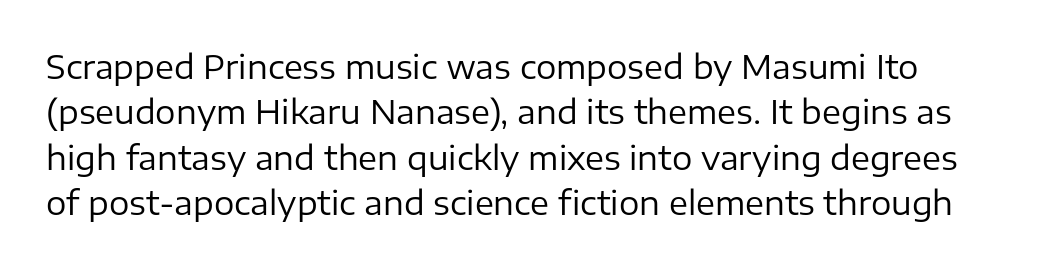
Q: Is the text bold? A: No.
Q: Is the text italic (slanted)? A: No, it is upright.
Q: Is the typeface a serif or a sans-serif typeface? A: Sans-serif.
Q: Is the text underlined? A: No.
Q: Is the spacing between letters normal or unusually wide? A: Normal.
Q: Is the spacing between lines tight, normal or loose? A: Normal.
Q: Width (condensed, normal, or wide)? A: Normal.
Q: Stroke contrast? A: Low.
Q: x-height? A: Medium.
Q: Monospaced? A: No.
